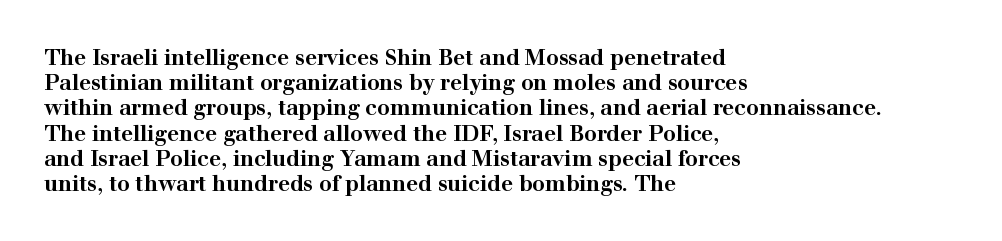
{"italic": "no", "bold": "yes", "underline": "no", "align": "left", "line_spacing_ratio": 1.2, "letter_spacing": "normal", "letter_spacing_em": 0.0, "glyph_px": 21}
